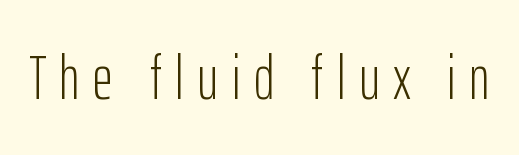
{"serif": "no", "italic": "no", "bold": "no", "weight": "light", "width": "condensed", "stroke_contrast": "low", "x_height": "medium", "monospaced": "no", "underline": "no", "letter_spacing": "wide", "letter_spacing_em": 0.22, "glyph_px": 62}
